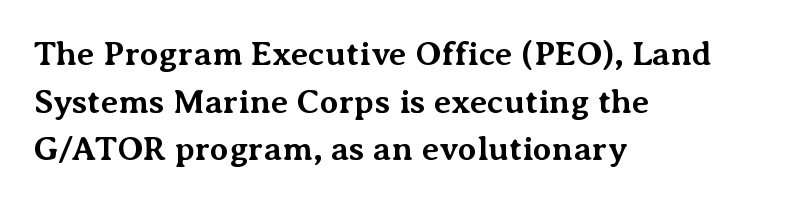
The image shows 34 px bold serif type, upright; set left-aligned, normal line spacing (1.4x), normal letter spacing, not underlined; medium stroke contrast and a medium x-height.
